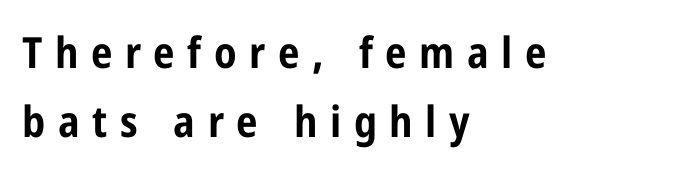
{"serif": "no", "italic": "no", "bold": "yes", "weight": "bold", "width": "condensed", "stroke_contrast": "low", "x_height": "medium", "monospaced": "no", "underline": "no", "align": "left", "line_spacing": "normal", "line_spacing_ratio": 1.6, "letter_spacing": "wide", "letter_spacing_em": 0.29, "glyph_px": 43}
